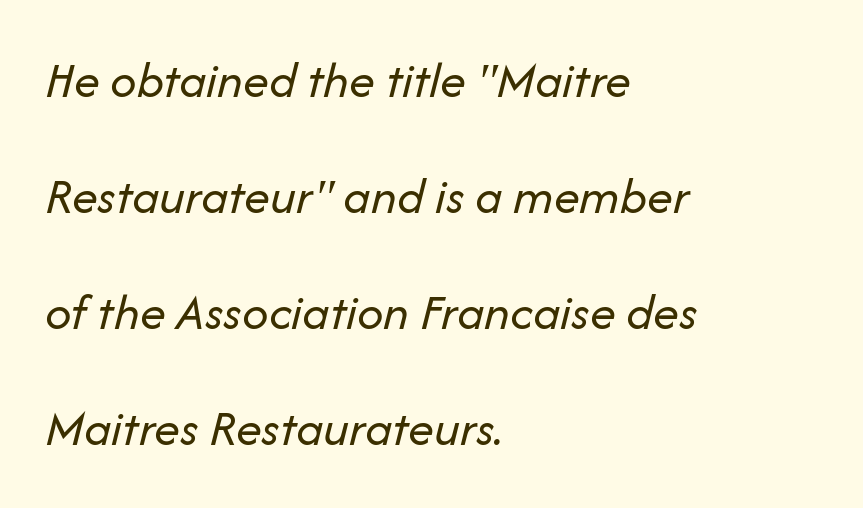
{"italic": "yes", "lean": "right", "slant_degrees": 14, "bold": "no", "weight": "regular", "width": "normal", "stroke_contrast": "low", "x_height": "medium", "monospaced": "no", "underline": "no", "align": "left", "line_spacing": "loose", "line_spacing_ratio": 2.23, "letter_spacing": "normal", "letter_spacing_em": 0.0, "glyph_px": 52}
